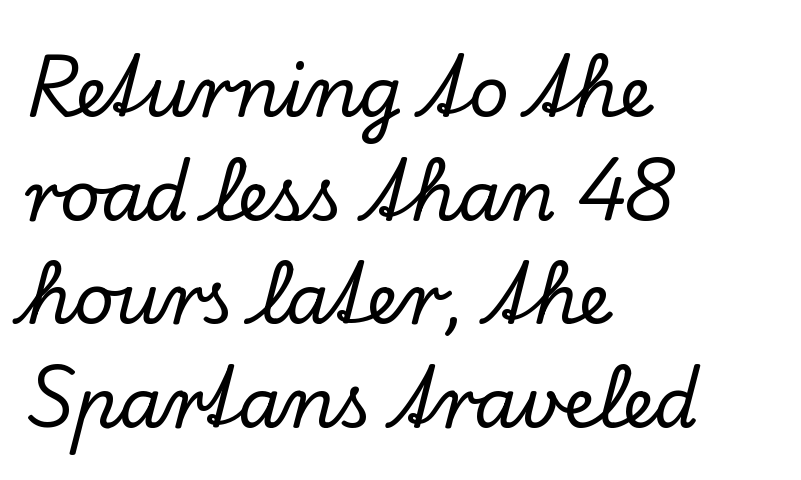
Q: Is the text italic (slanted)? A: Yes.
Q: Is the typeface a serif or a sans-serif typeface? A: Serif.
Q: Is the text underlined? A: No.
Q: How is the paragraph aligned? A: Left-aligned.
Q: Is the spacing between letters normal or unusually wide? A: Normal.
Q: Is the spacing between lines tight, normal or loose? A: Normal.
Q: Width (condensed, normal, or wide)? A: Normal.
Q: Stroke contrast? A: Low.
Q: x-height? A: Small.
Q: Monospaced? A: No.
